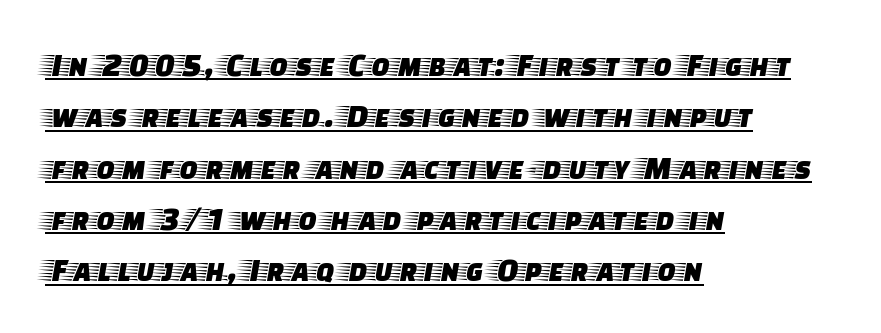
{"serif": "yes", "width": "wide", "stroke_contrast": "low", "x_height": "large", "monospaced": "no", "underline": "yes", "align": "left", "line_spacing": "normal", "line_spacing_ratio": 1.51, "letter_spacing": "normal", "letter_spacing_em": 0.0, "glyph_px": 34}
